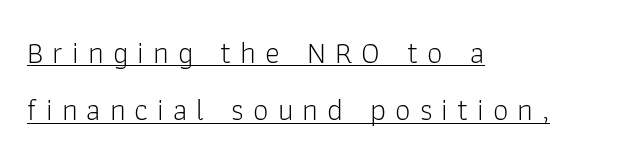
A typographer would call this underscored text. The face used here is proportionally spaced, like ordinary book or web type. Serifs: no, the terminals of the letterforms are clean. The tracking reads as deliberately expanded to a designer's eye.
